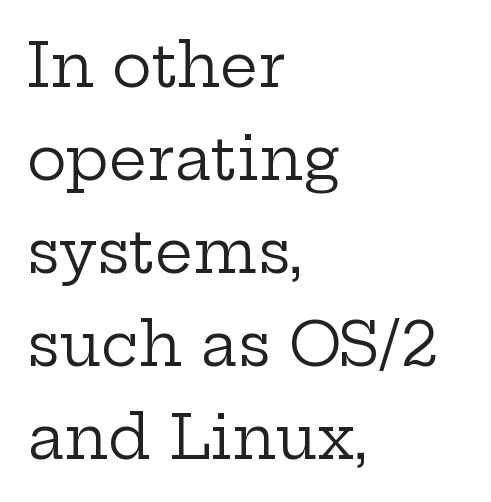
Q: Is the text bold? A: No.
Q: Is the text italic (slanted)? A: No, it is upright.
Q: Is the typeface a serif or a sans-serif typeface? A: Serif.
Q: Is the text underlined? A: No.
Q: How is the paragraph aligned? A: Left-aligned.
Q: Is the spacing between letters normal or unusually wide? A: Normal.
Q: Is the spacing between lines tight, normal or loose? A: Normal.
Q: Width (condensed, normal, or wide)? A: Wide.
Q: Stroke contrast? A: Low.
Q: x-height? A: Medium.
Q: Monospaced? A: No.
